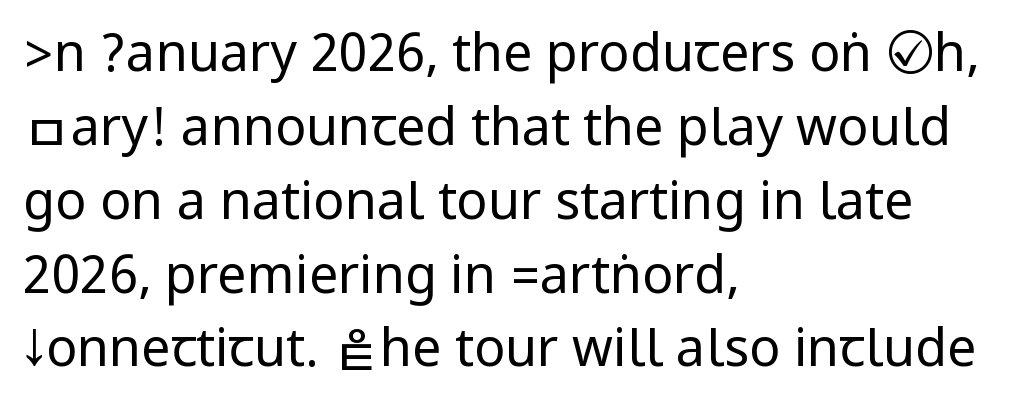
Type style note: lacks serifs. Stems here are at most as thick as an everyday book face. The type sits square on the baseline with zero lean. Look at the tracking — it's just the regular setting, nothing added. The paragraph has a hard left edge and a soft right edge. Anything drawn beneath the words? Only blank space.
